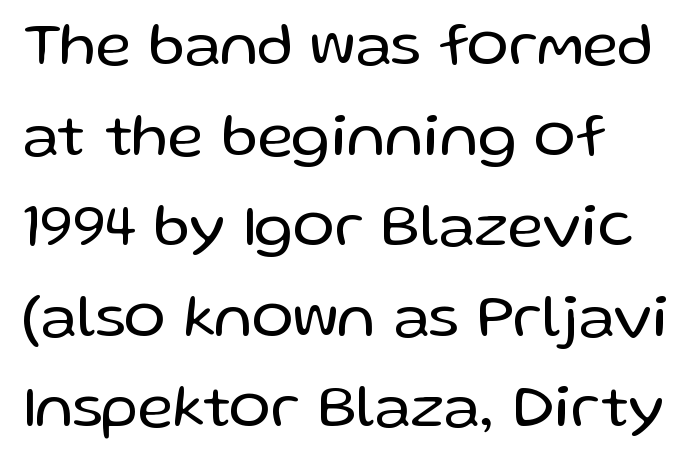
The font sits on the lighter half of the weight spectrum, regular included. Classification — sans serif. Each line starts at the same left margin while the right side varies. Spacing between characters is what you'd get straight out of the box. Is this a fixed-width face? No — the glyphs have proportional, varying widths.
